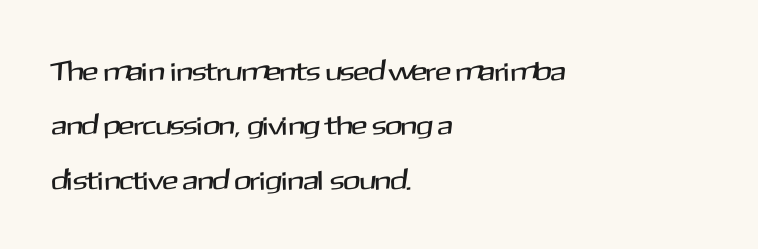
Q: Is the text italic (slanted)? A: No, it is upright.
Q: Is the text underlined? A: No.
Q: How is the paragraph aligned? A: Left-aligned.
Q: Is the spacing between letters normal or unusually wide? A: Normal.
Q: Is the spacing between lines tight, normal or loose? A: Loose.
